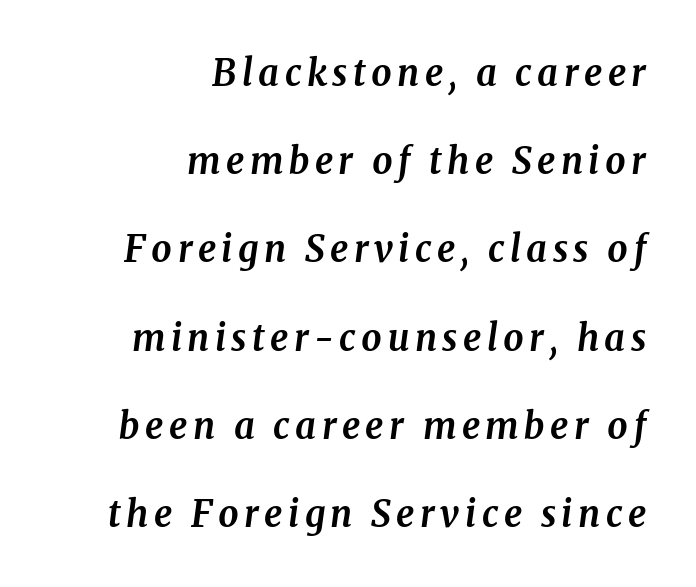
The image shows 36 px bold serif type, italic (leaning right); set right-aligned, loose line spacing (2.45x), not underlined; medium stroke contrast and a medium x-height.
